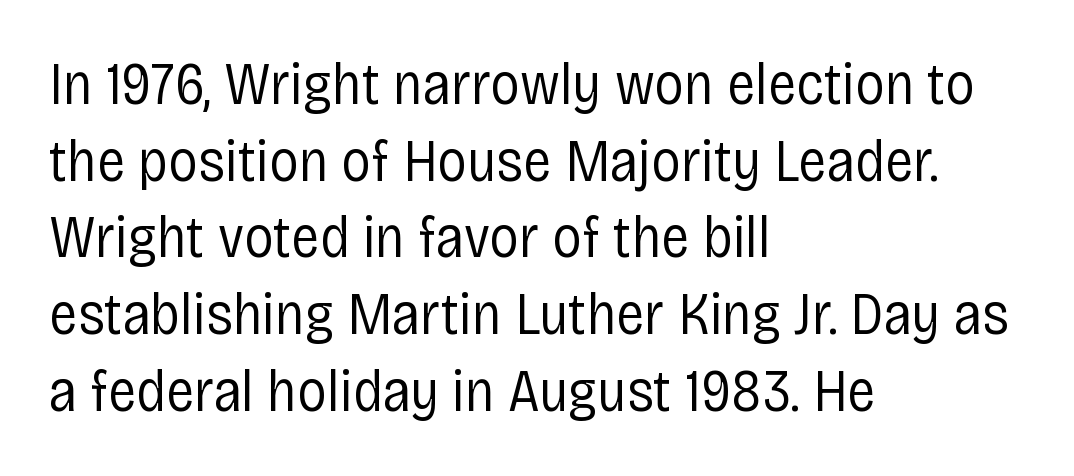
The image shows 59 px regular-weight, condensed sans-serif type, upright; set left-aligned, normal line spacing (1.3x), normal letter spacing, not underlined; low stroke contrast and a large x-height.
